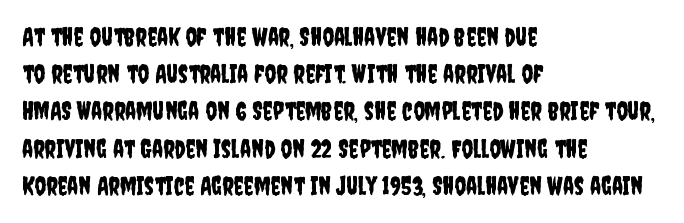
The image shows 25 px text type, upright; set left-aligned, normal line spacing (1.49x), normal letter spacing, not underlined.
